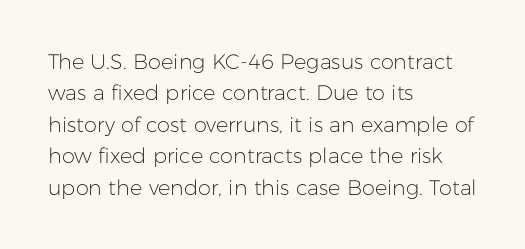
Q: Is the text bold? A: No.
Q: Is the text italic (slanted)? A: No, it is upright.
Q: Is the text underlined? A: No.
Q: How is the paragraph aligned? A: Left-aligned.
Q: Is the spacing between letters normal or unusually wide? A: Normal.
Q: Is the spacing between lines tight, normal or loose? A: Normal.
